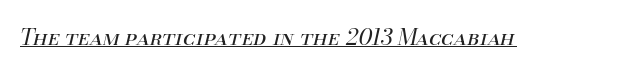
Short note: letters normally spaced. Quick note: underline on. The passage shown leans; its letterforms are oblique. Nothing heavy about these letters — not bold at all.
